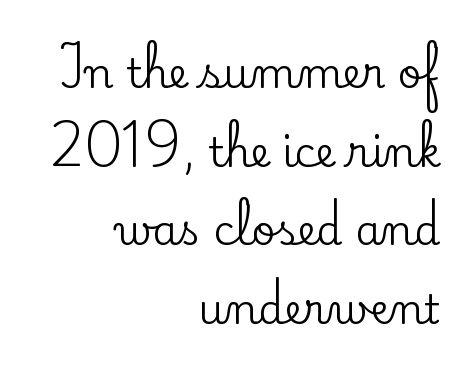
Q: Is the text italic (slanted)? A: No, it is upright.
Q: Is the typeface a serif or a sans-serif typeface? A: Serif.
Q: Is the text underlined? A: No.
Q: How is the paragraph aligned? A: Right-aligned.
Q: Is the spacing between letters normal or unusually wide? A: Normal.
Q: Is the spacing between lines tight, normal or loose? A: Loose.
Q: Width (condensed, normal, or wide)? A: Normal.
Q: Stroke contrast? A: Low.
Q: x-height? A: Small.
Q: Monospaced? A: No.
